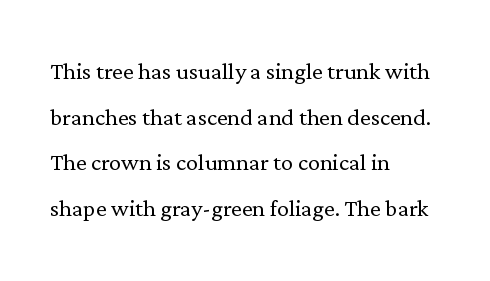
Anything drawn beneath the words? Only blank space. This sample keeps an unexceptional amount of space between lines. Tracking here is standard; glyphs follow each other at the usual distance. Typographically, this falls in the serif category. Think of a printed novel: that variable character pitch is what you see here. In CSS terms this would be text-align: left.
